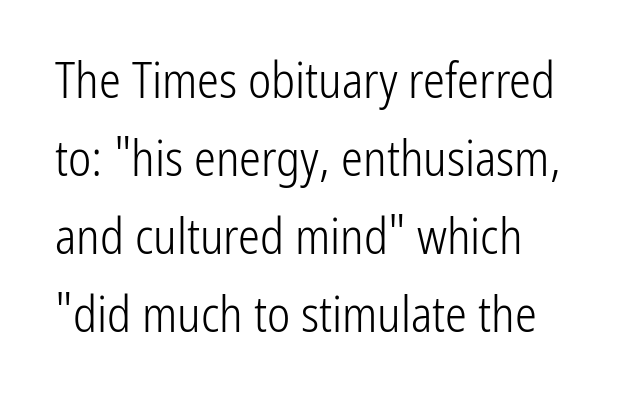
The image shows 49 px light, condensed sans-serif type, upright; set left-aligned, normal line spacing (1.59x), normal letter spacing, not underlined; low stroke contrast and a medium x-height.
